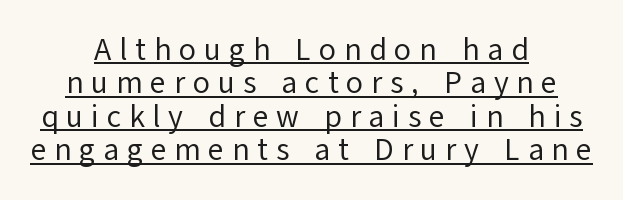
The image shows 31 px regular-weight sans-serif type, upright; set centered, tight line spacing (1.08x), unusually wide letter spacing (+0.25 em), underlined; low stroke contrast and a medium x-height.
